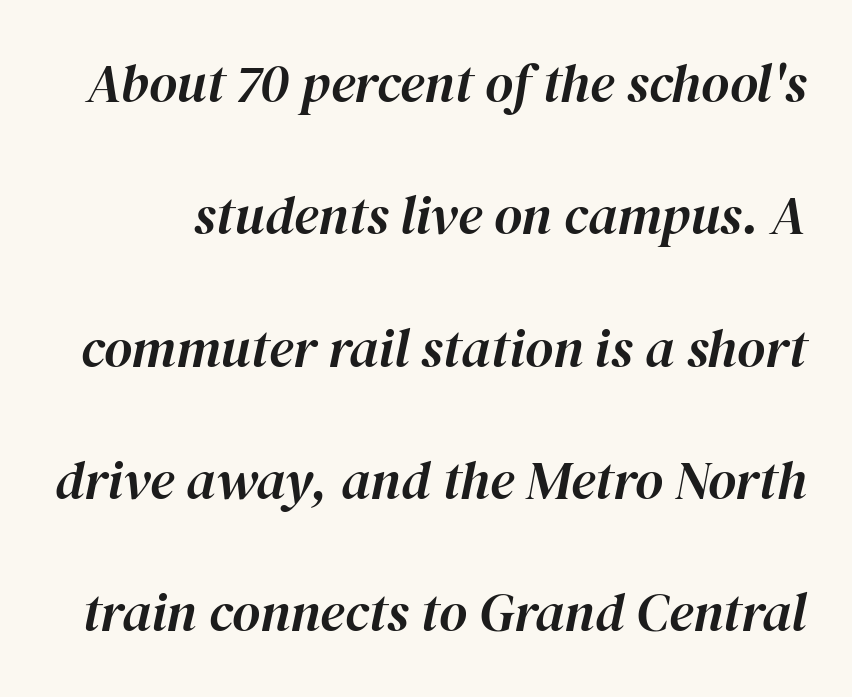
Q: Is the text italic (slanted)? A: Yes, it leans right by about 12 degrees.
Q: Is the text underlined? A: No.
Q: Is the spacing between letters normal or unusually wide? A: Normal.
Q: Is the spacing between lines tight, normal or loose? A: Loose.
Q: Width (condensed, normal, or wide)? A: Normal.
Q: Stroke contrast? A: High.
Q: x-height? A: Medium.
Q: Monospaced? A: No.
